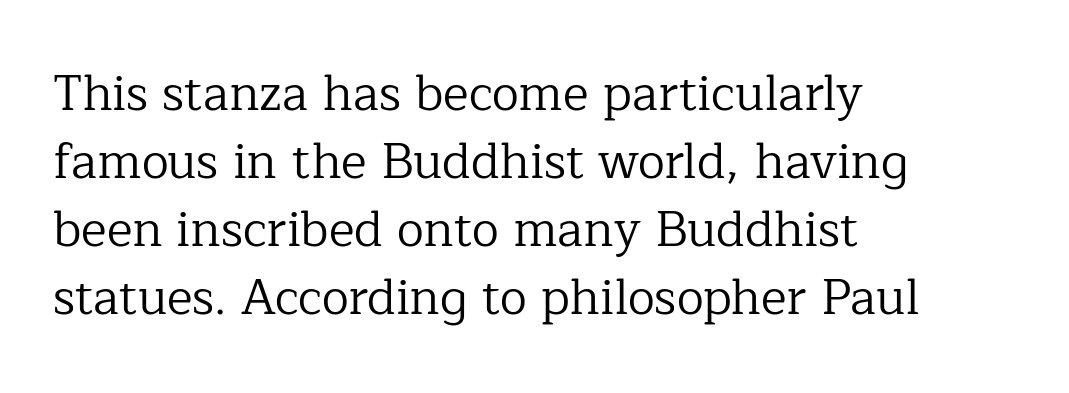
Descenders are the only things crossing below the line. Caption: standard tracking, unaltered. One-word summary of the alignment: left. Upright lettering throughout.
